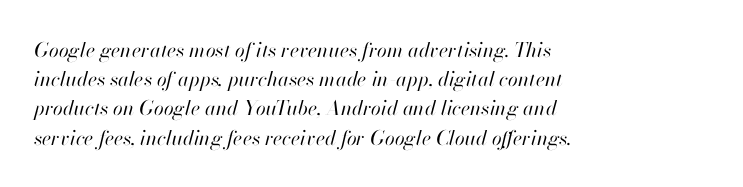
Glance below the letters and you will spot only blank space. If you drew a ruler down the left edge, every line would touch it. The characters are drawn with everyday or finer stroke widths. Letter spacing: default. Leading: standard.
